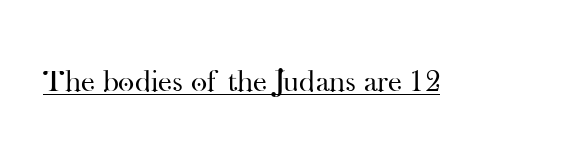
Old-style or modern, the face here clearly has serifs. How are the letters spaced? Ordinarily, with no added tracking. Italic: no, the glyphs are upright roman. Ink coverage per letter is moderate at most.
